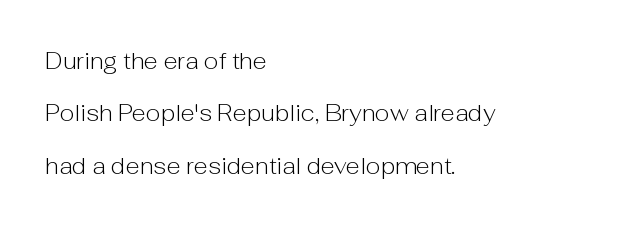
{"italic": "no", "bold": "no", "underline": "no", "align": "left", "line_spacing": "loose", "line_spacing_ratio": 2.28, "letter_spacing": "normal", "letter_spacing_em": 0.0, "glyph_px": 23}
